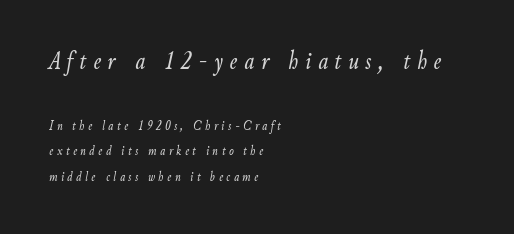
Q: Is the text bold? A: No.
Q: Is the text italic (slanted)? A: Yes, it leans right by about 9 degrees.
Q: Is the text underlined? A: No.
Q: How is the paragraph aligned? A: Left-aligned.
Q: Is the spacing between letters normal or unusually wide? A: Unusually wide.
Q: Which block of text is set in a larger size, the first (top) or the second (bottom)? A: The first (top) one.
